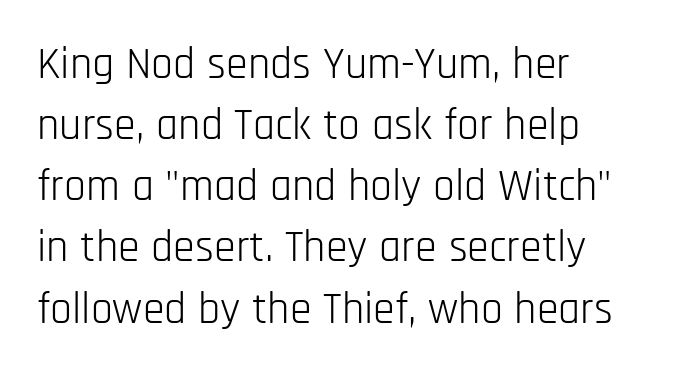
Q: Is the text bold? A: No.
Q: Is the text italic (slanted)? A: No, it is upright.
Q: Is the typeface a serif or a sans-serif typeface? A: Sans-serif.
Q: Is the text underlined? A: No.
Q: How is the paragraph aligned? A: Left-aligned.
Q: Is the spacing between letters normal or unusually wide? A: Normal.
Q: Is the spacing between lines tight, normal or loose? A: Normal.
Q: Width (condensed, normal, or wide)? A: Condensed.
Q: Stroke contrast? A: Low.
Q: x-height? A: Large.
Q: Monospaced? A: No.
